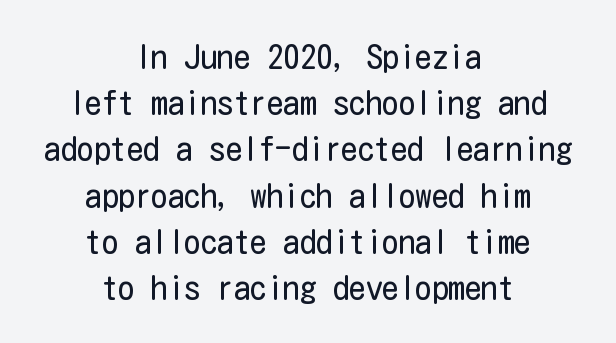
{"serif": "no", "italic": "no", "bold": "no", "weight": "regular", "width": "condensed", "stroke_contrast": "low", "x_height": "medium", "underline": "no", "align": "center", "line_spacing": "normal", "line_spacing_ratio": 1.4, "letter_spacing": "normal", "letter_spacing_em": 0.0, "glyph_px": 33}
